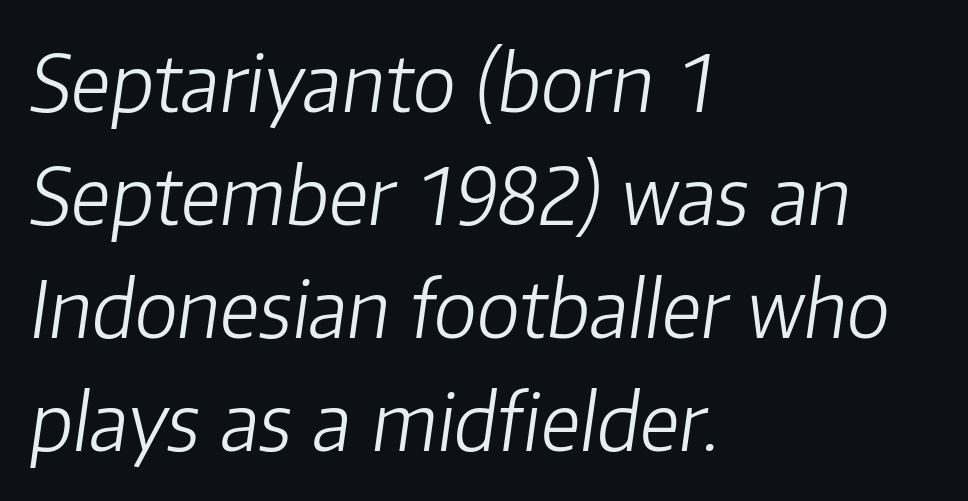
{"italic": "yes", "lean": "right", "slant_degrees": 8, "bold": "no", "weight": "light", "width": "normal", "stroke_contrast": "low", "x_height": "medium", "monospaced": "no", "underline": "no", "align": "left", "line_spacing": "normal", "line_spacing_ratio": 1.45, "letter_spacing": "normal", "letter_spacing_em": 0.0, "glyph_px": 78}
